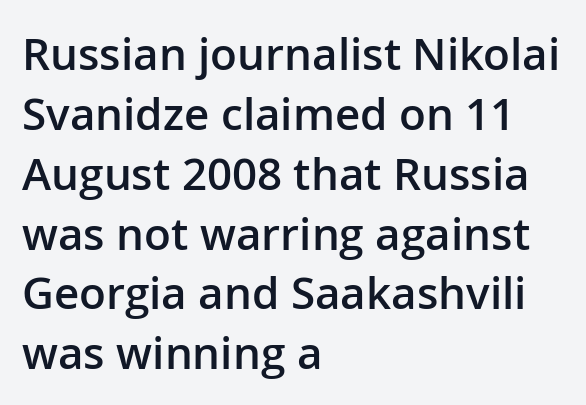
Q: Is the text bold? A: Semi-bold.
Q: Is the text italic (slanted)? A: No, it is upright.
Q: Is the typeface a serif or a sans-serif typeface? A: Sans-serif.
Q: Is the text underlined? A: No.
Q: How is the paragraph aligned? A: Left-aligned.
Q: Is the spacing between letters normal or unusually wide? A: Normal.
Q: Is the spacing between lines tight, normal or loose? A: Normal.
Q: Width (condensed, normal, or wide)? A: Normal.
Q: Stroke contrast? A: Low.
Q: x-height? A: Medium.
Q: Monospaced? A: No.
